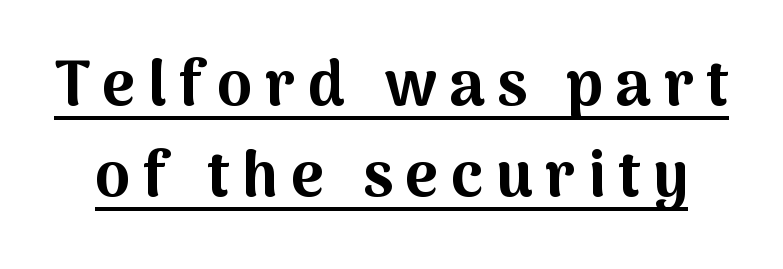
Summary of vertical rhythm: regular, with standard interline spacing. Does the type have serifs? No, each stem ends abruptly. Observe the wide spacing: letters keep a clear distance from each other. You could not count columns in this text — the font is proportionally spaced. Strong, thick strokes mark this as bold type.
